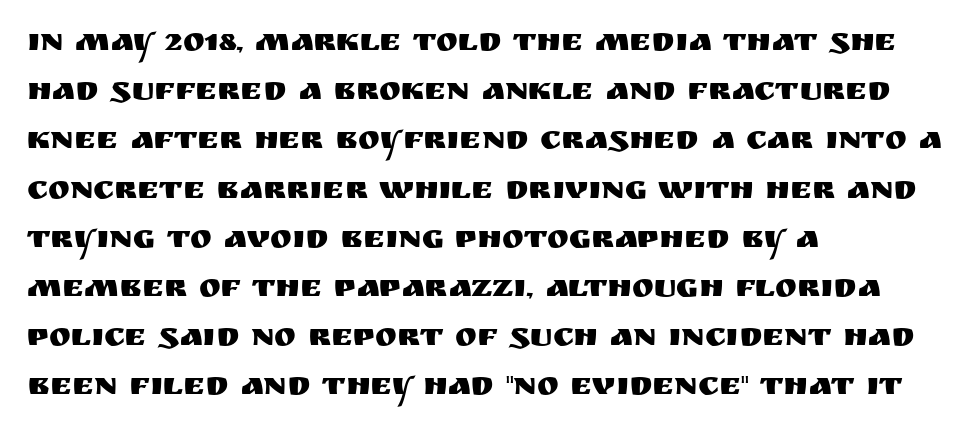
{"serif": "no", "italic": "no", "width": "normal", "stroke_contrast": "medium", "x_height": "large", "monospaced": "no", "underline": "no", "align": "left", "line_spacing": "normal", "line_spacing_ratio": 1.49, "letter_spacing": "normal", "letter_spacing_em": 0.0, "glyph_px": 33}
